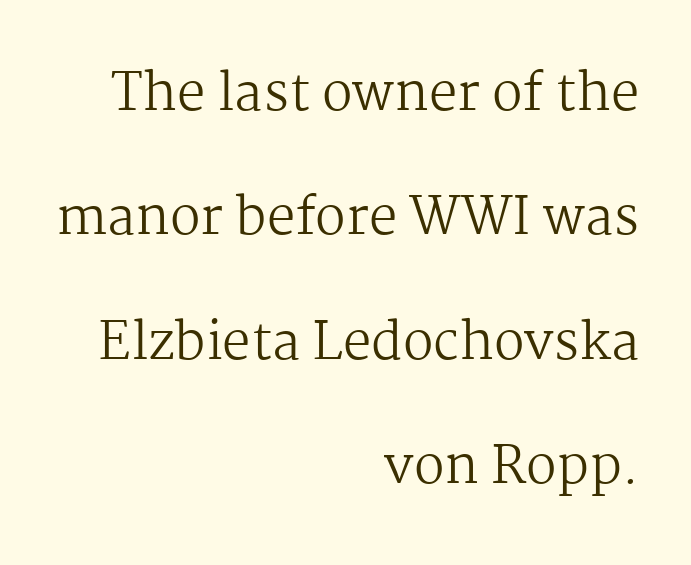
The letters carry serifs — small finishing strokes at the ends of their stems. Bare-footed words on every line. Unbolded letterforms with no extra heft. The rendering uses natural spacing where letterforms have individual widths.
